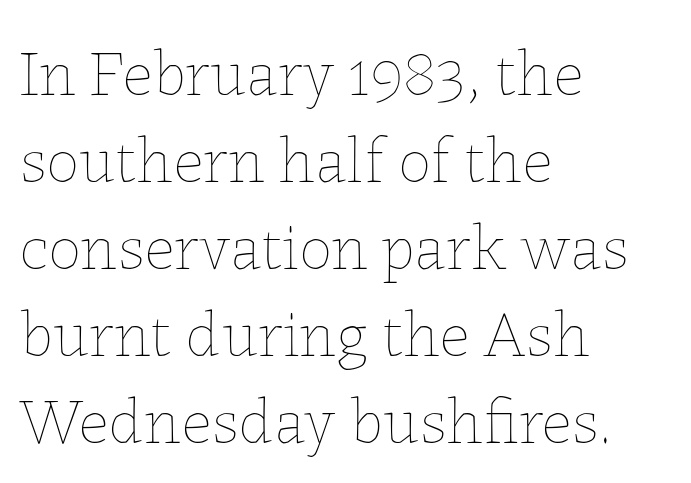
The image shows 66 px thin type, upright; set left-aligned, normal line spacing (1.32x), normal letter spacing, not underlined; low stroke contrast and a medium x-height.
